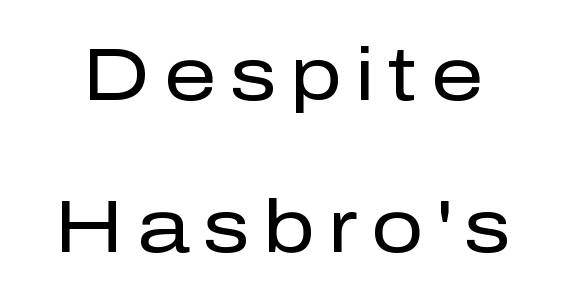
{"serif": "no", "italic": "no", "bold": "no", "weight": "regular", "width": "normal", "stroke_contrast": "low", "x_height": "medium", "monospaced": "no", "underline": "no", "line_spacing": "loose", "line_spacing_ratio": 2.06, "glyph_px": 74}
